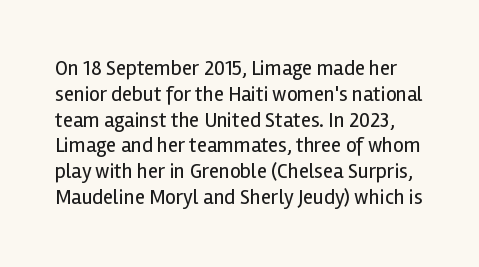
The image shows 21 px text type, upright; set line spacing 1.23x, normal letter spacing, not underlined.
